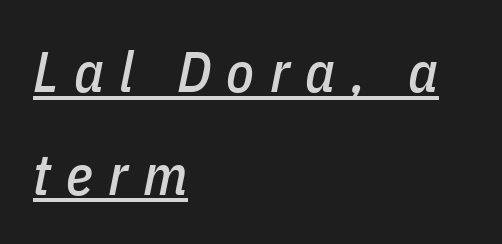
Which margin do the lines hug? The left one — the right edge is uneven. The letterforms stand isolated, each surrounded by extra space. Think of a printed novel: that variable character pitch is what you see here. Italic? Definitely — the glyphs are oblique.
